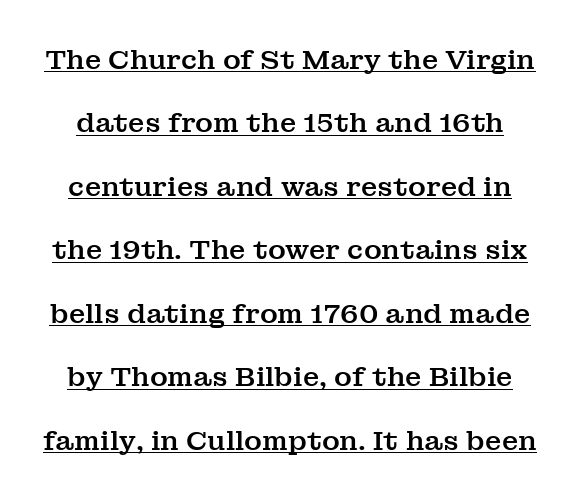
The image shows 27 px text type, upright; set loose line spacing (2.35x), normal letter spacing, underlined.
